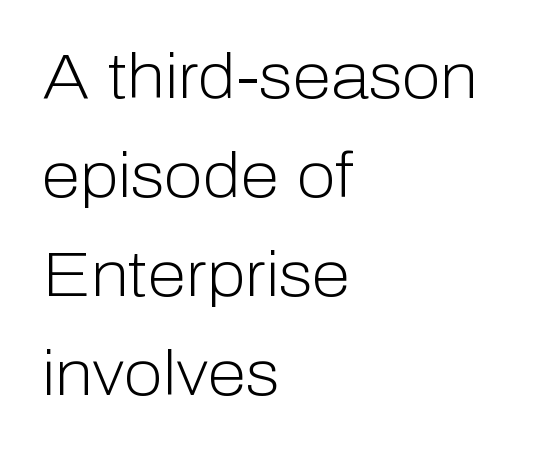
Q: Is the text bold? A: No.
Q: Is the text italic (slanted)? A: No, it is upright.
Q: Is the typeface a serif or a sans-serif typeface? A: Sans-serif.
Q: Is the text underlined? A: No.
Q: How is the paragraph aligned? A: Left-aligned.
Q: Is the spacing between letters normal or unusually wide? A: Normal.
Q: Is the spacing between lines tight, normal or loose? A: Normal.
Q: Width (condensed, normal, or wide)? A: Normal.
Q: Stroke contrast? A: Low.
Q: x-height? A: Medium.
Q: Monospaced? A: No.
